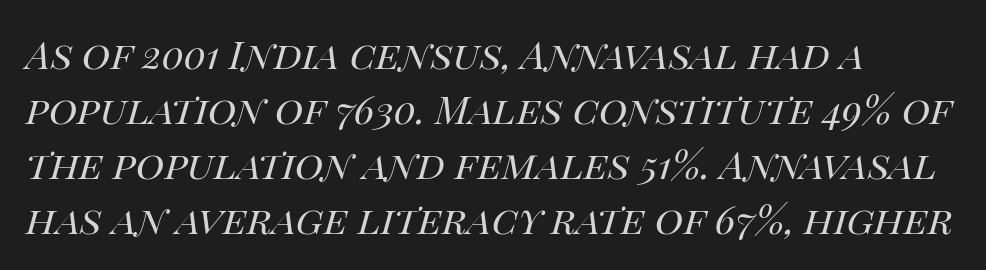
The image shows 39 px regular-weight type, italic (leaning right); set left-aligned, normal line spacing (1.41x), normal letter spacing, not underlined; high stroke contrast and a large x-height.
